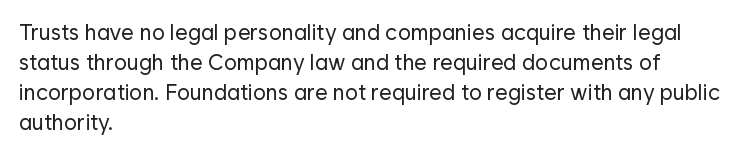
Q: Is the text bold? A: No.
Q: Is the text italic (slanted)? A: No, it is upright.
Q: Is the text underlined? A: No.
Q: How is the paragraph aligned? A: Left-aligned.
Q: Is the spacing between letters normal or unusually wide? A: Normal.
Q: Is the spacing between lines tight, normal or loose? A: Normal.
